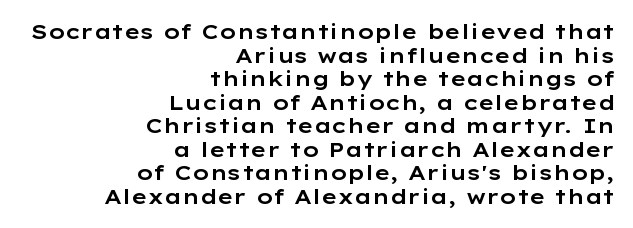
Q: Is the text italic (slanted)? A: No, it is upright.
Q: Is the text underlined? A: No.
Q: How is the paragraph aligned? A: Right-aligned.
Q: Is the spacing between letters normal or unusually wide? A: Normal.
Q: Is the spacing between lines tight, normal or loose? A: Tight.
